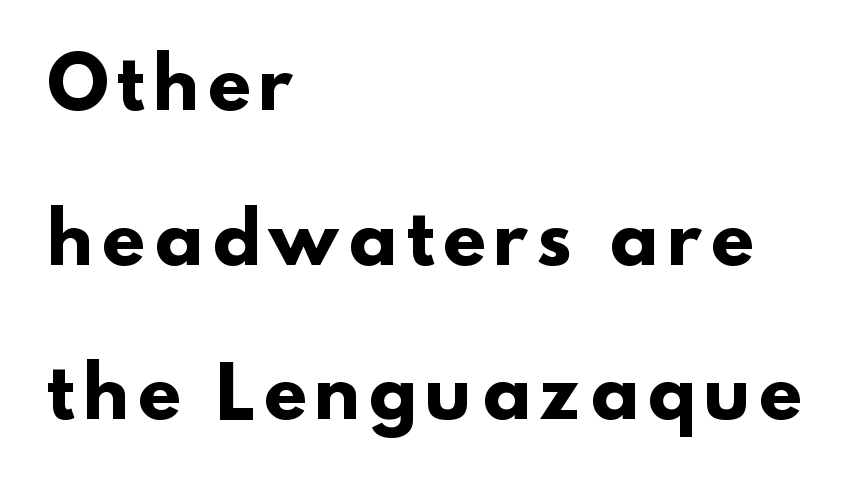
The lines are spread far apart with generous leading. Think of a printed novel: that variable character pitch is what you see here. In terms of letterform style, serifs are entirely absent. Each line starts at the same left margin while the right side varies.
